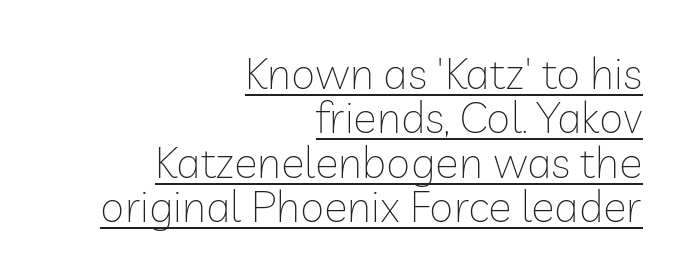
Q: Is the text bold? A: No.
Q: Is the text italic (slanted)? A: No, it is upright.
Q: Is the typeface a serif or a sans-serif typeface? A: Sans-serif.
Q: Is the text underlined? A: Yes.
Q: How is the paragraph aligned? A: Right-aligned.
Q: Is the spacing between letters normal or unusually wide? A: Normal.
Q: Is the spacing between lines tight, normal or loose? A: Tight.
Q: Width (condensed, normal, or wide)? A: Normal.
Q: Stroke contrast? A: Low.
Q: x-height? A: Medium.
Q: Monospaced? A: No.
